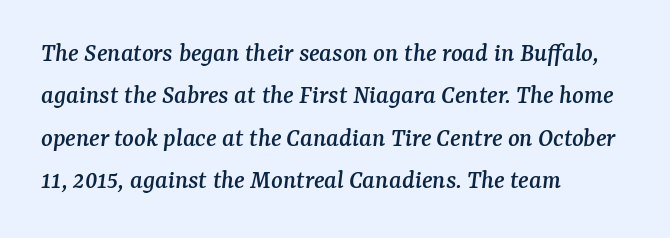
The passage shown leans; its letterforms are oblique. The baseline area is clear. Glyph-to-glyph distance matches everyday printed text. Interline gaps are of average width in this sample. The passage is arranged the way most books set body copy — flush left.
